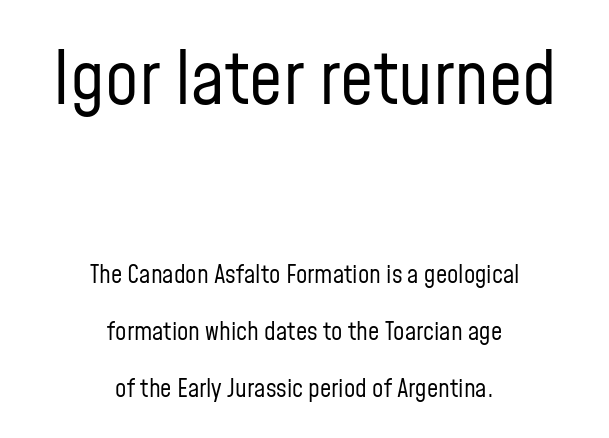
Q: Is the text bold? A: No.
Q: Is the text italic (slanted)? A: No, it is upright.
Q: Is the typeface a serif or a sans-serif typeface? A: Sans-serif.
Q: Is the text underlined? A: No.
Q: How is the paragraph aligned? A: Centered.
Q: Is the spacing between letters normal or unusually wide? A: Normal.
Q: Is the spacing between lines tight, normal or loose? A: Loose.
Q: Which block of text is set in a larger size, the first (top) or the second (bottom)? A: The first (top) one.
Q: Width (condensed, normal, or wide)? A: Condensed.
Q: Stroke contrast? A: Low.
Q: x-height? A: Medium.
Q: Monospaced? A: No.
